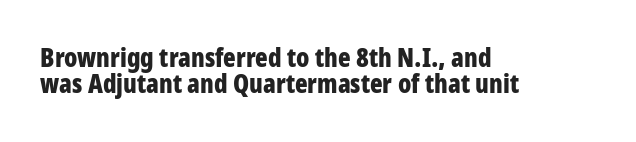
{"italic": "no", "bold": "yes", "underline": "no", "align": "left", "line_spacing": "tight", "line_spacing_ratio": 1.0, "letter_spacing": "normal", "letter_spacing_em": 0.0, "glyph_px": 26}
